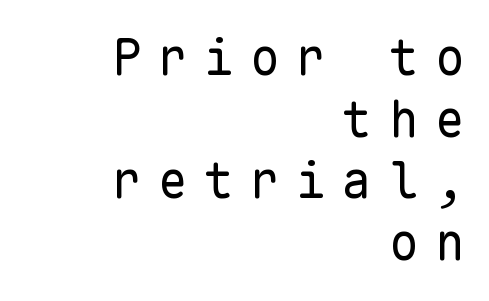
Q: Is the text bold? A: No.
Q: Is the text italic (slanted)? A: No, it is upright.
Q: Is the typeface a serif or a sans-serif typeface? A: Sans-serif.
Q: Is the text underlined? A: No.
Q: How is the paragraph aligned? A: Right-aligned.
Q: Is the spacing between letters normal or unusually wide? A: Unusually wide.
Q: Is the spacing between lines tight, normal or loose? A: Normal.
Q: Width (condensed, normal, or wide)? A: Normal.
Q: Stroke contrast? A: Low.
Q: x-height? A: Medium.
Q: Monospaced? A: Yes.
